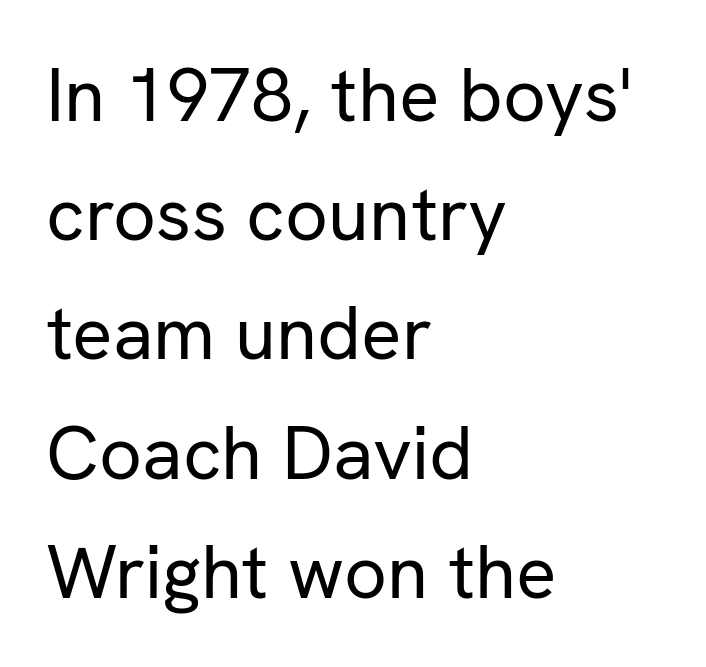
The image shows 75 px regular-weight sans-serif type, upright; set left-aligned, normal line spacing (1.59x), normal letter spacing, not underlined; low stroke contrast and a medium x-height.
